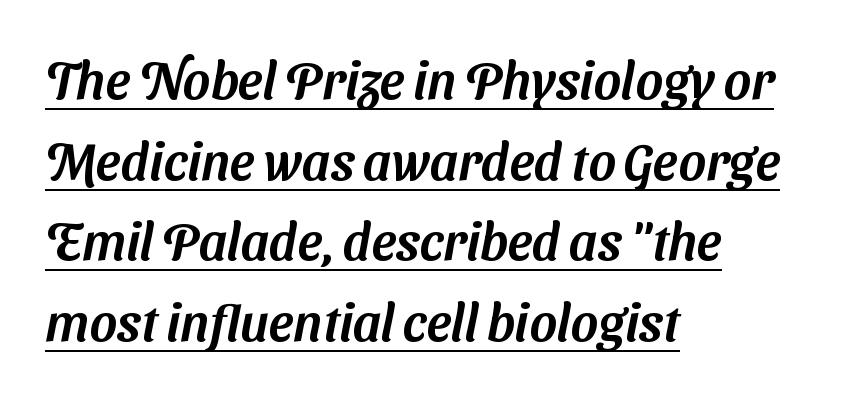
Q: Is the typeface a serif or a sans-serif typeface? A: Sans-serif.
Q: Is the text underlined? A: Yes.
Q: How is the paragraph aligned? A: Left-aligned.
Q: Is the spacing between letters normal or unusually wide? A: Normal.
Q: Is the spacing between lines tight, normal or loose? A: Normal.
Q: Width (condensed, normal, or wide)? A: Normal.
Q: Stroke contrast? A: Medium.
Q: x-height? A: Medium.
Q: Monospaced? A: No.
